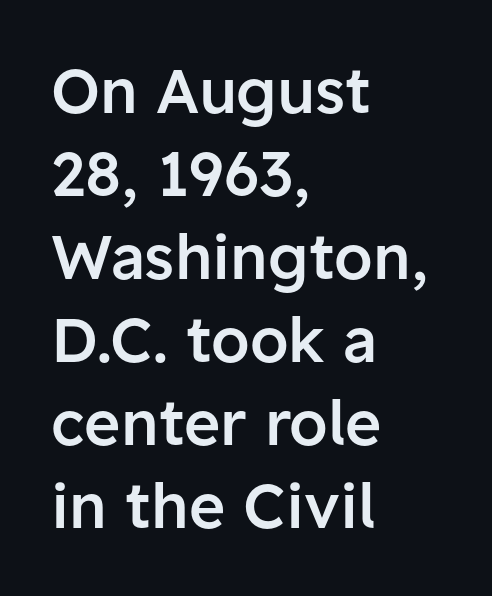
Q: Is the text bold? A: Semi-bold.
Q: Is the text italic (slanted)? A: No, it is upright.
Q: Is the typeface a serif or a sans-serif typeface? A: Sans-serif.
Q: Is the text underlined? A: No.
Q: How is the paragraph aligned? A: Left-aligned.
Q: Is the spacing between letters normal or unusually wide? A: Normal.
Q: Is the spacing between lines tight, normal or loose? A: Normal.
Q: Width (condensed, normal, or wide)? A: Normal.
Q: Stroke contrast? A: Low.
Q: x-height? A: Medium.
Q: Monospaced? A: No.
